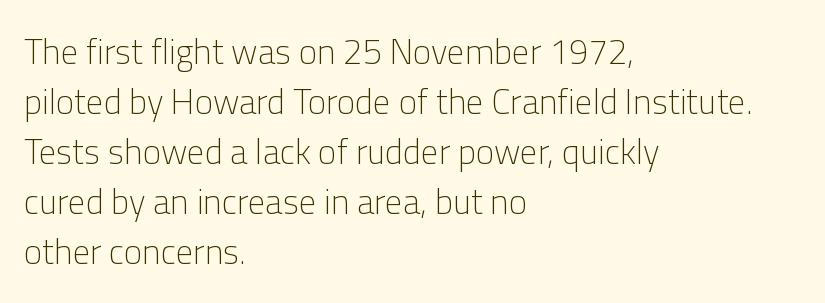
{"serif": "no", "italic": "no", "bold": "no", "weight": "light", "width": "normal", "stroke_contrast": "low", "x_height": "medium", "monospaced": "no", "underline": "no", "align": "left", "line_spacing": "normal", "line_spacing_ratio": 1.43, "letter_spacing": "normal", "letter_spacing_em": 0.0, "glyph_px": 35}
